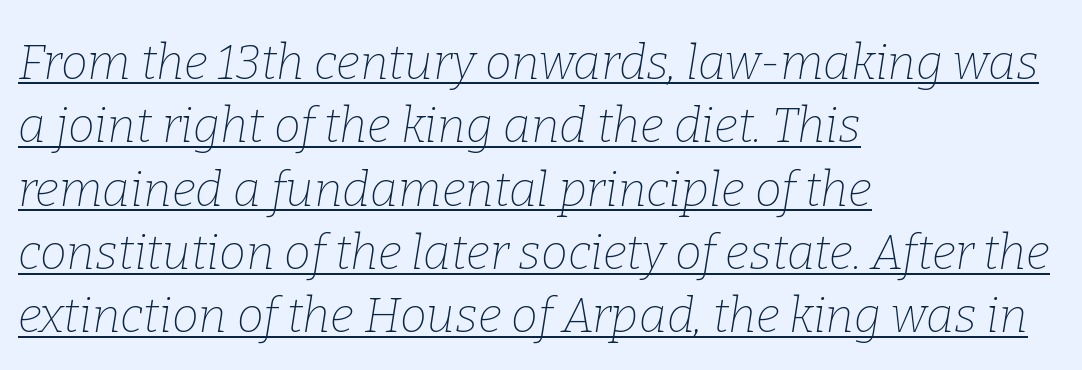
Q: Is the text bold? A: No.
Q: Is the text italic (slanted)? A: Yes, it leans right by about 9 degrees.
Q: Is the typeface a serif or a sans-serif typeface? A: Serif.
Q: Is the text underlined? A: Yes.
Q: How is the paragraph aligned? A: Left-aligned.
Q: Is the spacing between letters normal or unusually wide? A: Normal.
Q: Is the spacing between lines tight, normal or loose? A: Normal.
Q: Width (condensed, normal, or wide)? A: Normal.
Q: Stroke contrast? A: Low.
Q: x-height? A: Medium.
Q: Monospaced? A: No.
